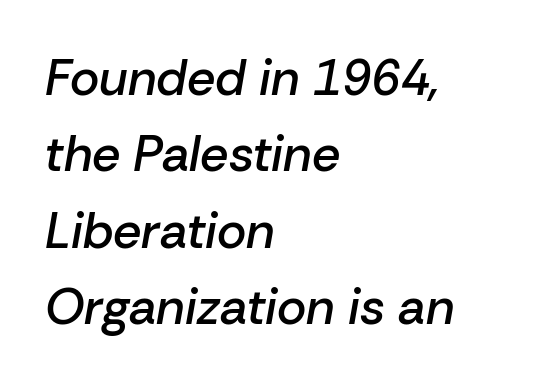
Q: Is the text bold? A: Semi-bold.
Q: Is the text italic (slanted)? A: Yes, it leans right by about 10 degrees.
Q: Is the text underlined? A: No.
Q: How is the paragraph aligned? A: Left-aligned.
Q: Is the spacing between letters normal or unusually wide? A: Normal.
Q: Is the spacing between lines tight, normal or loose? A: Normal.
Q: Width (condensed, normal, or wide)? A: Normal.
Q: Stroke contrast? A: Low.
Q: x-height? A: Medium.
Q: Monospaced? A: No.
